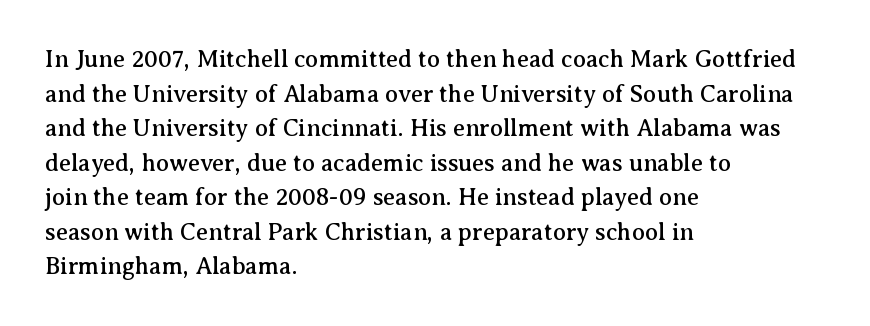
{"italic": "no", "underline": "no", "align": "left", "line_spacing": "normal", "line_spacing_ratio": 1.44, "letter_spacing": "normal", "letter_spacing_em": 0.0, "glyph_px": 24}
